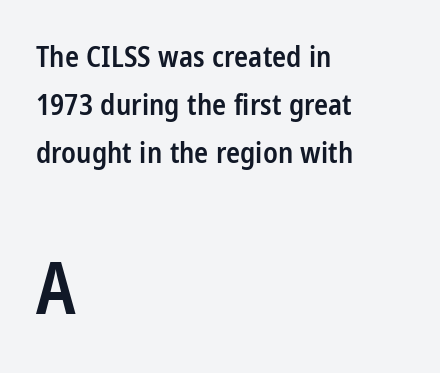
{"serif": "no", "italic": "no", "bold": "semi", "weight": "semibold", "width": "condensed", "stroke_contrast": "low", "x_height": "medium", "monospaced": "no", "underline": "no", "align": "left", "line_spacing": "normal", "line_spacing_ratio": 1.65, "letter_spacing": "normal", "letter_spacing_em": 0.0, "larger_block": "second", "size_ratio": 2.48, "glyph_px": 72}
